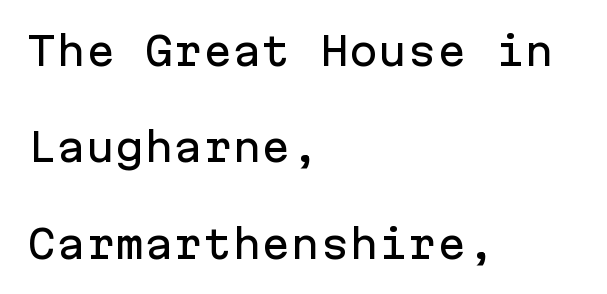
The image shows 39 px sans-serif type, upright, monospaced; set left-aligned, loose line spacing (2.47x), normal letter spacing, not underlined; low stroke contrast and a medium x-height.
